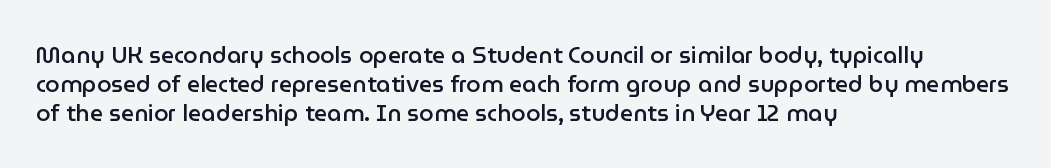
Q: Is the text bold? A: Semi-bold.
Q: Is the text italic (slanted)? A: No, it is upright.
Q: Is the text underlined? A: No.
Q: How is the paragraph aligned? A: Left-aligned.
Q: Is the spacing between letters normal or unusually wide? A: Normal.
Q: Is the spacing between lines tight, normal or loose? A: Normal.
